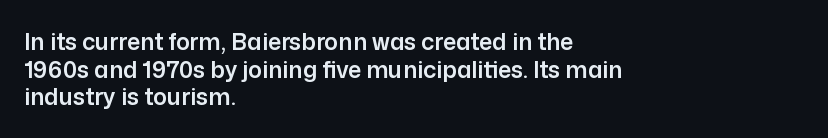
The line texture is even and compact thanks to regular tracking. These lines stack with their left ends in a neat column. The lettering stays uniformly vertical, giving the passage a roman look. Check the space under the baseline: it is left empty.
